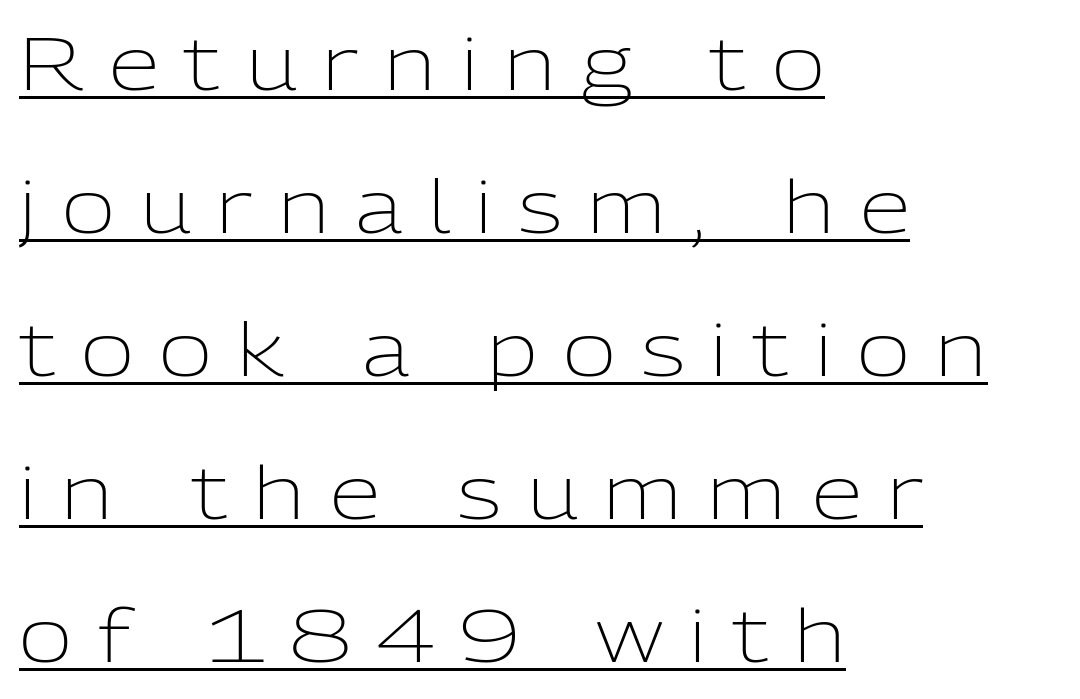
The image shows 73 px light sans-serif type, upright; set left-aligned, loose line spacing (1.96x), unusually wide letter spacing (+0.35 em), underlined; low stroke contrast and a medium x-height.
